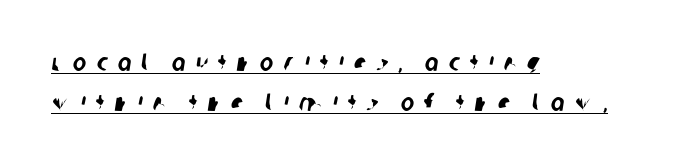
Q: Is the text underlined? A: Yes.
Q: How is the paragraph aligned? A: Left-aligned.
Q: Is the spacing between letters normal or unusually wide? A: Unusually wide.
Q: Is the spacing between lines tight, normal or loose? A: Normal.
